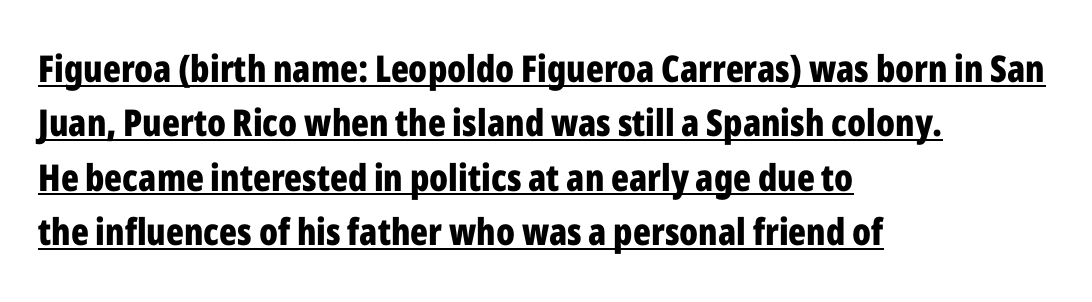
Q: Is the text bold? A: Yes.
Q: Is the text italic (slanted)? A: No, it is upright.
Q: Is the typeface a serif or a sans-serif typeface? A: Sans-serif.
Q: Is the text underlined? A: Yes.
Q: How is the paragraph aligned? A: Left-aligned.
Q: Is the spacing between letters normal or unusually wide? A: Normal.
Q: Is the spacing between lines tight, normal or loose? A: Normal.
Q: Width (condensed, normal, or wide)? A: Condensed.
Q: Stroke contrast? A: Low.
Q: x-height? A: Medium.
Q: Monospaced? A: No.
